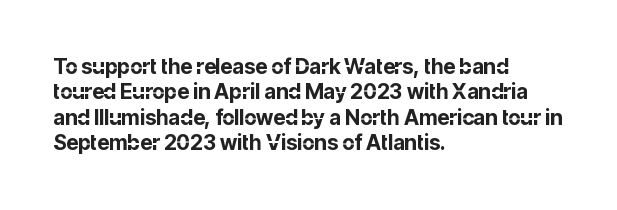
Q: Is the text bold? A: Yes.
Q: Is the text italic (slanted)? A: No, it is upright.
Q: Is the text underlined? A: No.
Q: How is the paragraph aligned? A: Left-aligned.
Q: Is the spacing between letters normal or unusually wide? A: Normal.
